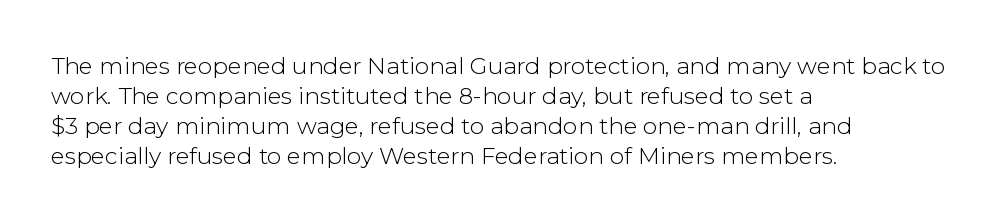
Q: Is the text bold? A: No.
Q: Is the text italic (slanted)? A: No, it is upright.
Q: Is the text underlined? A: No.
Q: How is the paragraph aligned? A: Left-aligned.
Q: Is the spacing between letters normal or unusually wide? A: Normal.
Q: Is the spacing between lines tight, normal or loose? A: Normal.
